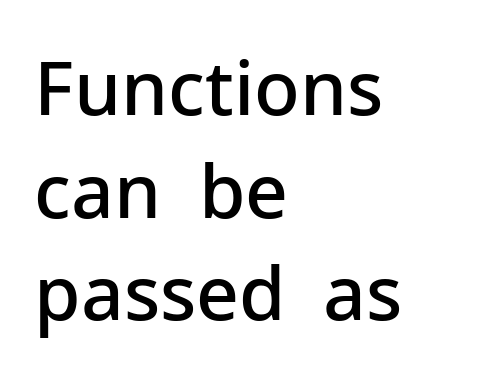
The image shows 75 px semibold sans-serif type, upright; set left-aligned, normal line spacing (1.37x), normal letter spacing, not underlined; low stroke contrast and a medium x-height.
